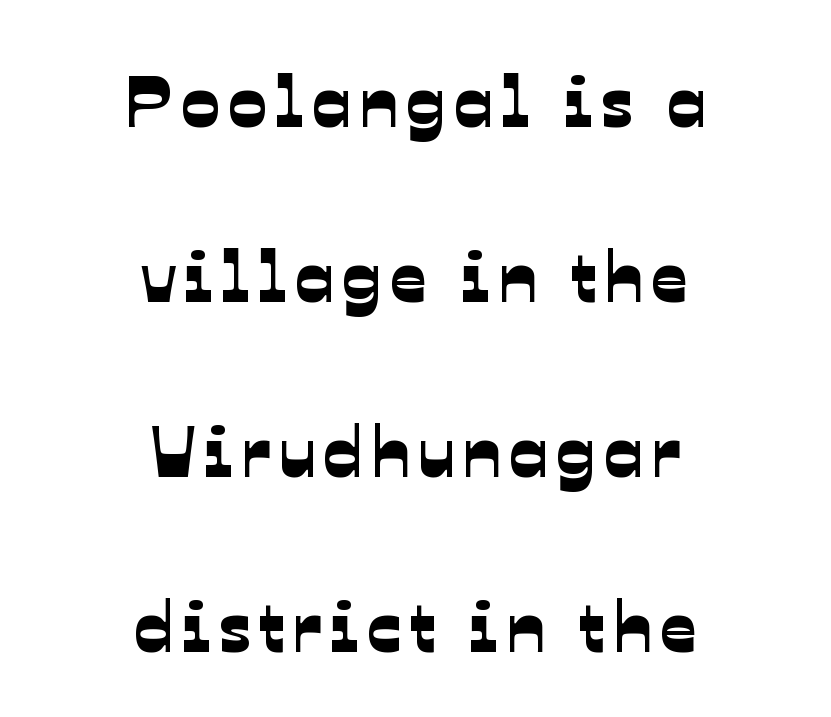
Line spacing here is loose. Short and long lines alike share a common midpoint. The passage shown is typed in a proportional face where columns would drift. The rendering shows plain stroke endings on the letterforms — a sans-serif design.
